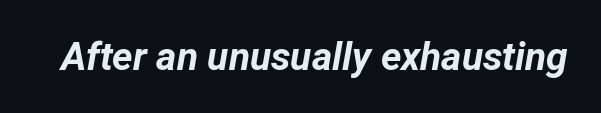
Is the letter spacing exaggerated? No — it looks like the ordinary default. Each letter keeps its own natural width here, so spacing adapts to shape. Beneath every word, the page is bare. The rendering uses a bold face; every stroke is thick and dark. The typography opts for an oblique posture over an upright one.
